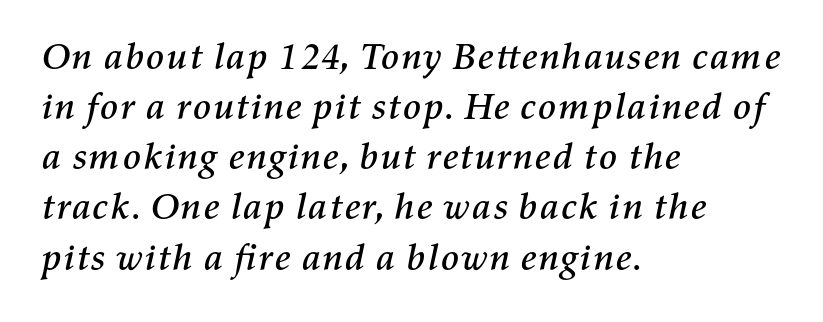
Notice how descenders clear the ascenders below comfortably — that's standard leading. The glyphs look as if they've been sheared to an angle. Only glyphs here, with clear space below each row. The compositor pushed each line to the left boundary.
